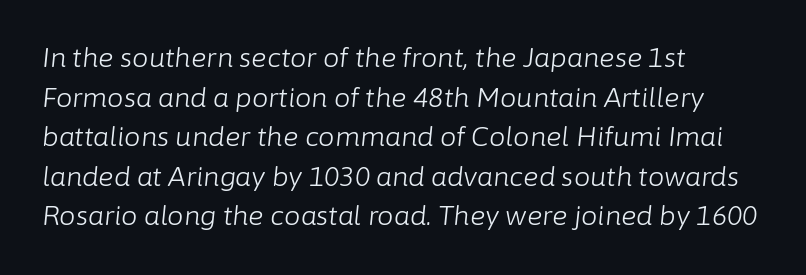
Does the lettering tilt? It does — this is italic. Baseline-to-baseline distance is the conventional proportion of letter height. Compared with a centered layout, this one pins lines to the left instead. Anything drawn beneath the words? Only blank space. Between one letter and the next there's only the usual sliver of space.
